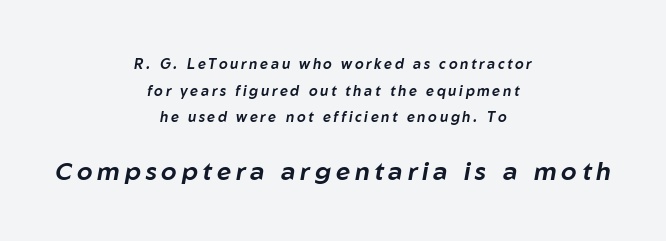
Reading down the block, each line starts at a different indent, mirrored at its end. One glance says open: line gaps are wider than usual. Would a proofreader flag this as italicized? Yes. Size hierarchy here favors the trailing block over the leading one.
